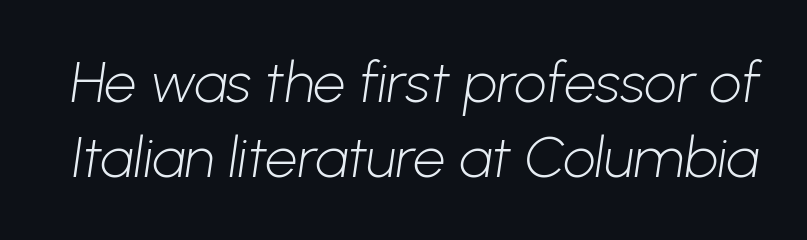
{"serif": "no", "bold": "no", "weight": "light", "width": "normal", "stroke_contrast": "low", "x_height": "medium", "monospaced": "no", "underline": "no", "line_spacing": "normal", "line_spacing_ratio": 1.32, "letter_spacing": "normal", "letter_spacing_em": 0.0, "glyph_px": 57}
